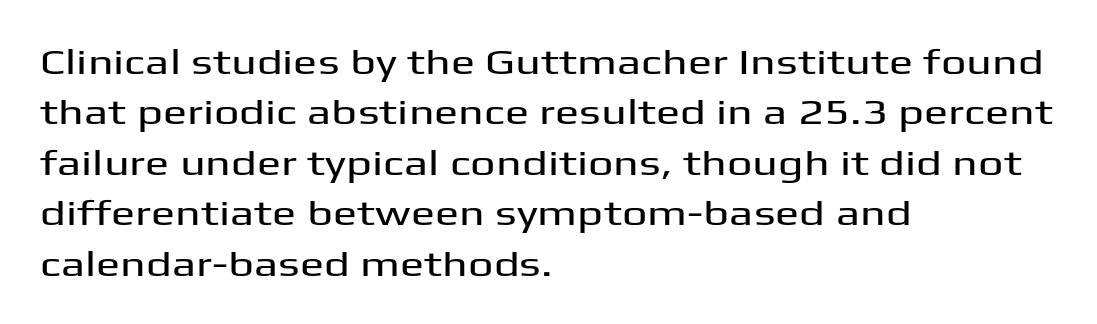
{"serif": "no", "italic": "no", "width": "wide", "stroke_contrast": "medium", "x_height": "medium", "monospaced": "no", "underline": "no", "align": "left", "line_spacing": "normal", "line_spacing_ratio": 1.4, "letter_spacing": "normal", "letter_spacing_em": 0.0, "glyph_px": 36}
